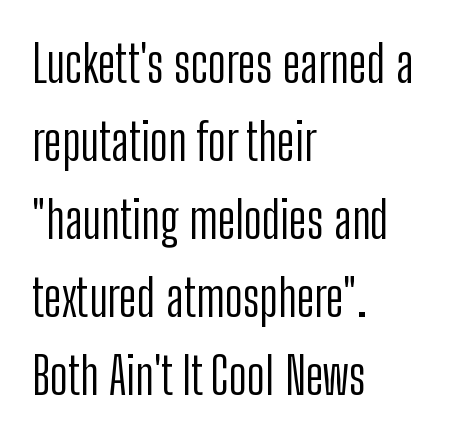
Unlike italic type, these characters show no tilt at all. The letters look calm and open, with moderate or lighter stems. Check under the words: just untouched page. This sample is left-justified, so line endings fall wherever the words run out.
